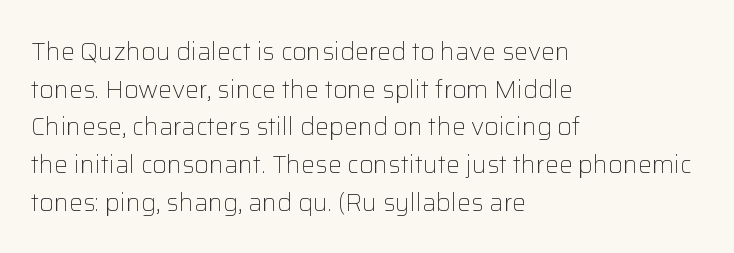
The face used here is rendered with its standard letterfit. Just letters on the line, the space beneath them empty. Caption: face not bold, strokes unweighted. Line spacing here is normal.
